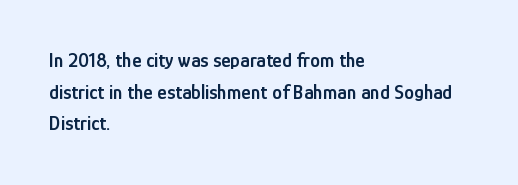
The block of text has a typical density, with ordinary space between rows. Nobody drew a line under any word here. Stroke thickness is moderately raised; the sample reads as semibold. The typography opts for an upright posture over an oblique one. Words appear dense and cohesive because spacing is normal. Where is the straight margin? On the left.
